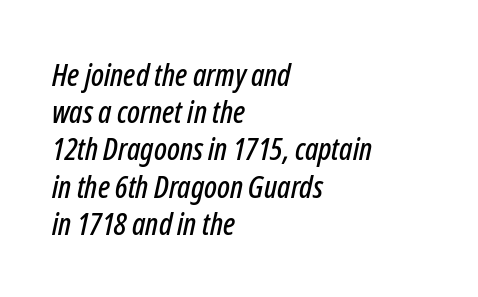
{"italic": "yes", "lean": "right", "slant_degrees": 12, "width": "condensed", "stroke_contrast": "low", "x_height": "medium", "monospaced": "no", "underline": "no", "align": "left", "line_spacing_ratio": 1.2, "letter_spacing": "normal", "letter_spacing_em": 0.0, "glyph_px": 31}
